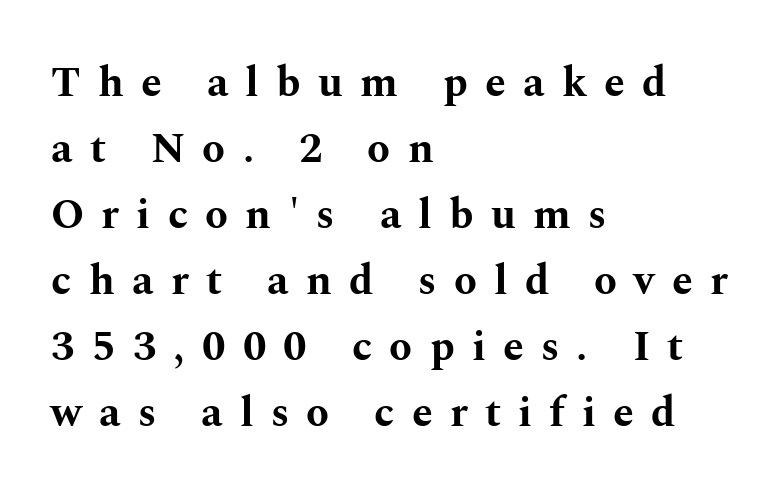
The rendering inserts visible extra space after every character. Its strokes are broad and dark, the hallmark of bold type. Unlike a clean sans, this face finishes its strokes with serifs. This block has exactly the height ordinary leading produces. The space directly below the letters is spotless. These lines stack with their left ends in a neat column.
